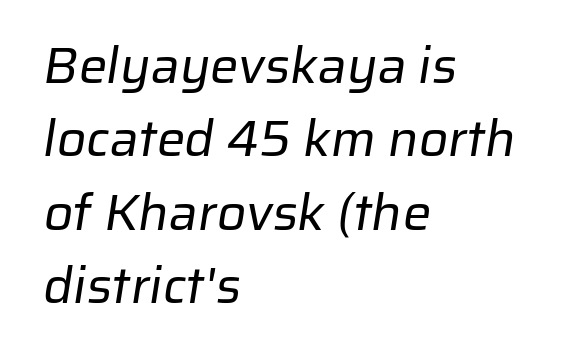
Are there feet on the stems? There aren't — it's a sans. A clean baseline with only descenders dipping below it. Where is the straight margin? On the left. These lines are rendered in a variable-pitch font. Stems here are at most as thick as an everyday book face. Normally led — the rows are evenly, conventionally spaced.
